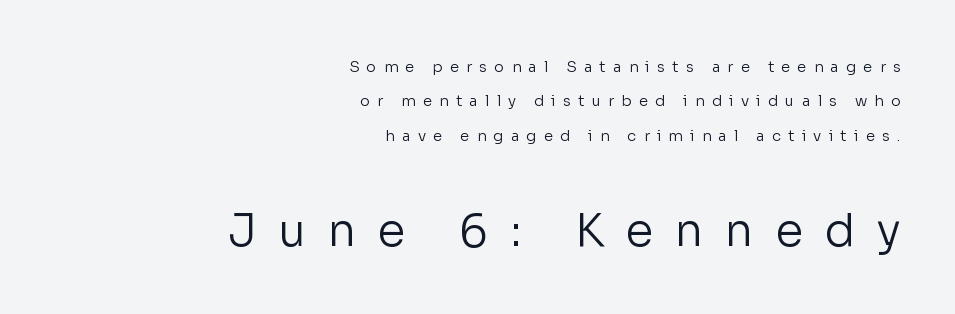
Each row of text sits above clean, open space. You could only call the tracking loose — the letters float apart. The paragraph has a hard right edge and a soft left edge. Is there any slant? The stems are plumb.
